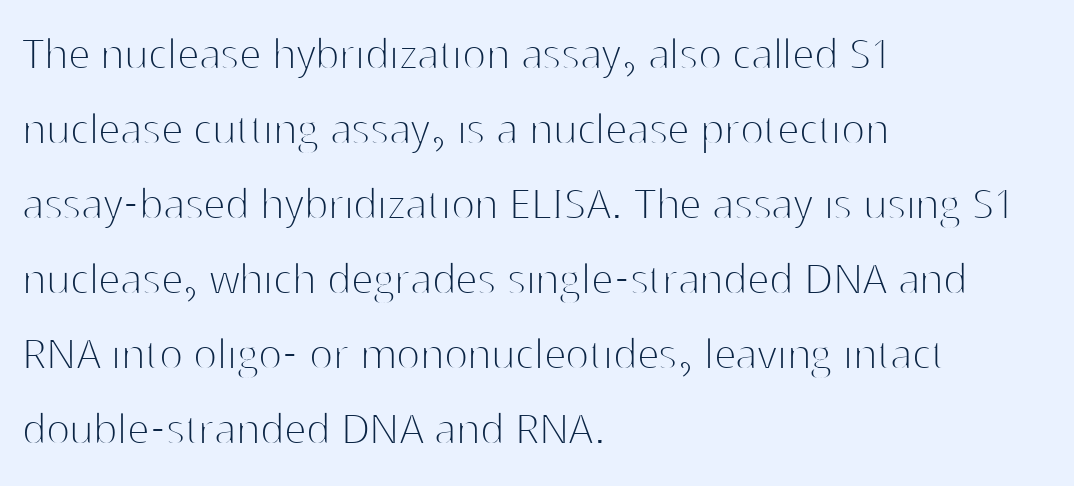
{"serif": "no", "italic": "no", "bold": "no", "weight": "thin", "width": "normal", "stroke_contrast": "high", "x_height": "medium", "monospaced": "no", "underline": "no", "align": "left", "line_spacing": "normal", "line_spacing_ratio": 1.5, "letter_spacing": "normal", "letter_spacing_em": 0.0, "glyph_px": 50}
